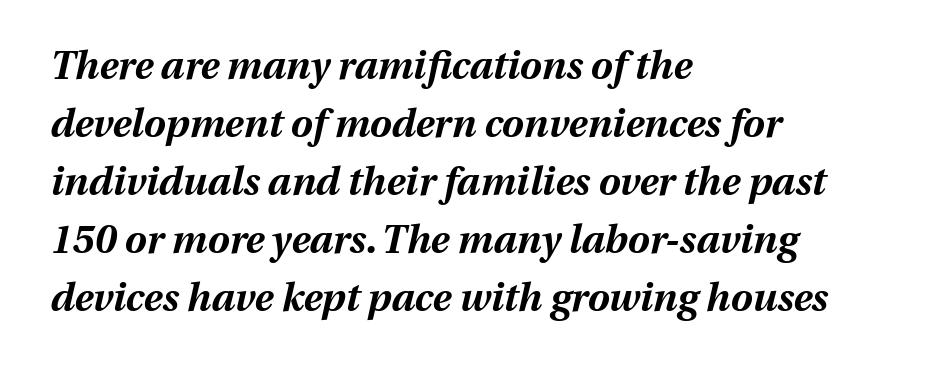
Q: Is the text bold? A: Yes.
Q: Is the text italic (slanted)? A: Yes, it leans right by about 13 degrees.
Q: Is the text underlined? A: No.
Q: How is the paragraph aligned? A: Left-aligned.
Q: Is the spacing between letters normal or unusually wide? A: Normal.
Q: Is the spacing between lines tight, normal or loose? A: Normal.
Q: Width (condensed, normal, or wide)? A: Normal.
Q: Stroke contrast? A: Medium.
Q: x-height? A: Medium.
Q: Monospaced? A: No.
